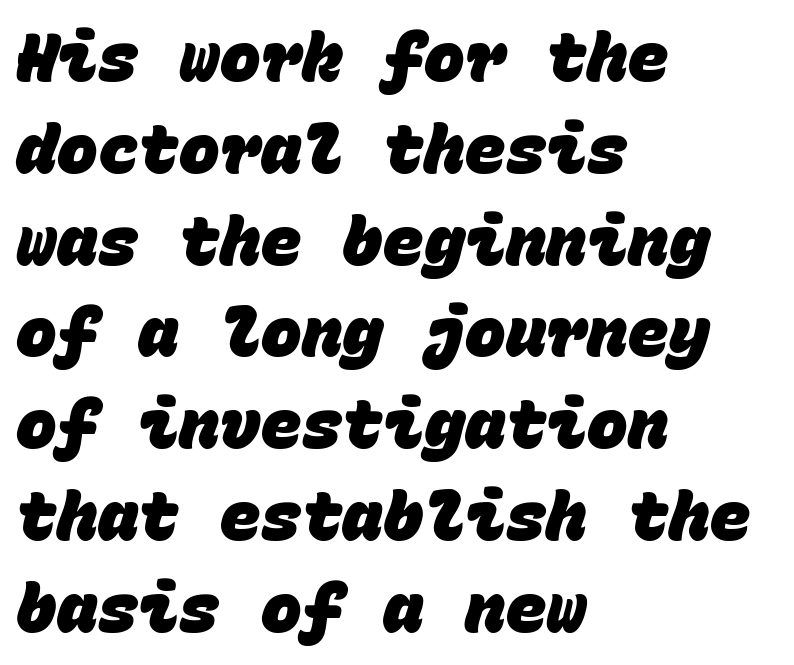
Where is the straight margin? On the left. Rows of type keep a routine distance in the vertical direction. Does the weight exceed regular? Yes, all the way to bold. Bare-footed words on every line. The passage shown is typed in a monospace face where columns stay perfectly aligned.
